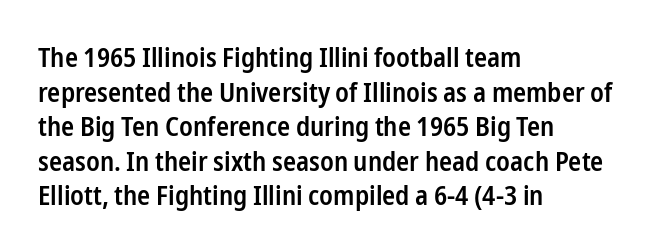
{"italic": "no", "bold": "semi", "underline": "no", "align": "left", "line_spacing": "normal", "line_spacing_ratio": 1.28, "letter_spacing": "normal", "letter_spacing_em": 0.0, "glyph_px": 27}
